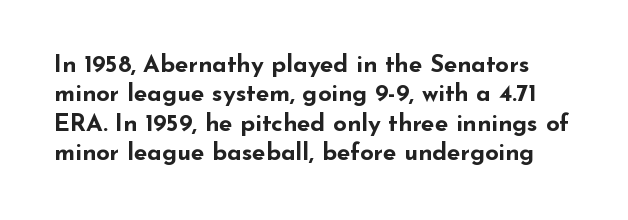
The image shows 24 px bold type, upright; set line spacing 1.22x, normal letter spacing, not underlined.
